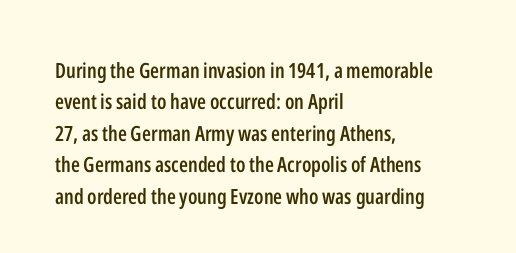
Q: Is the text bold? A: Semi-bold.
Q: Is the text italic (slanted)? A: No, it is upright.
Q: Is the text underlined? A: No.
Q: How is the paragraph aligned? A: Left-aligned.
Q: Is the spacing between letters normal or unusually wide? A: Normal.
Q: Is the spacing between lines tight, normal or loose? A: Normal.
